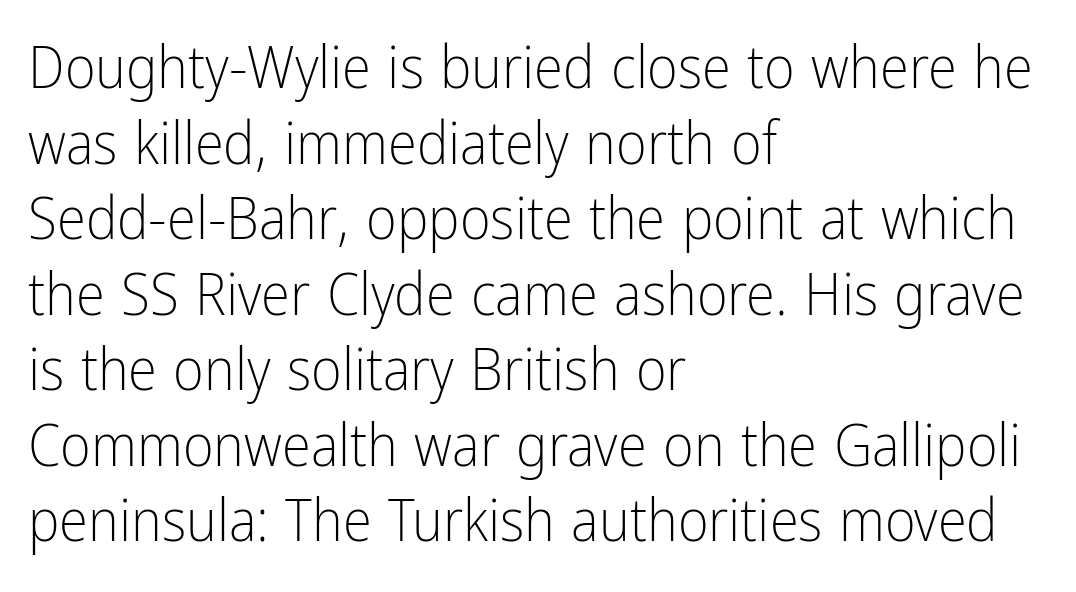
Q: Is the text bold? A: No.
Q: Is the text italic (slanted)? A: No, it is upright.
Q: Is the typeface a serif or a sans-serif typeface? A: Sans-serif.
Q: Is the text underlined? A: No.
Q: How is the paragraph aligned? A: Left-aligned.
Q: Is the spacing between letters normal or unusually wide? A: Normal.
Q: Is the spacing between lines tight, normal or loose? A: Normal.
Q: Width (condensed, normal, or wide)? A: Condensed.
Q: Stroke contrast? A: Low.
Q: x-height? A: Medium.
Q: Monospaced? A: No.
